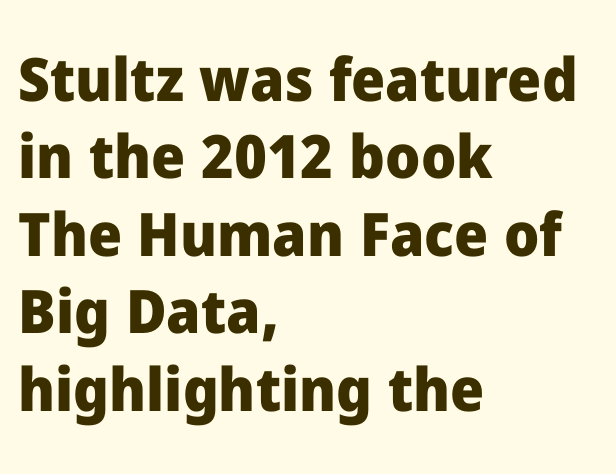
Q: Is the text bold? A: Yes.
Q: Is the text italic (slanted)? A: No, it is upright.
Q: Is the typeface a serif or a sans-serif typeface? A: Sans-serif.
Q: Is the text underlined? A: No.
Q: How is the paragraph aligned? A: Left-aligned.
Q: Is the spacing between letters normal or unusually wide? A: Normal.
Q: Is the spacing between lines tight, normal or loose? A: Normal.
Q: Width (condensed, normal, or wide)? A: Normal.
Q: Stroke contrast? A: Low.
Q: x-height? A: Medium.
Q: Monospaced? A: No.
